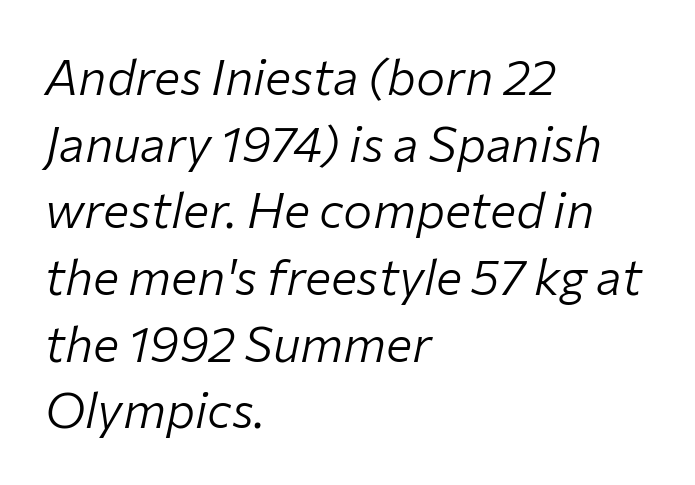
{"italic": "yes", "lean": "right", "slant_degrees": 12, "bold": "no", "weight": "light", "width": "normal", "stroke_contrast": "low", "x_height": "medium", "monospaced": "no", "underline": "no", "align": "left", "line_spacing": "normal", "line_spacing_ratio": 1.36, "letter_spacing": "normal", "letter_spacing_em": 0.0, "glyph_px": 49}
